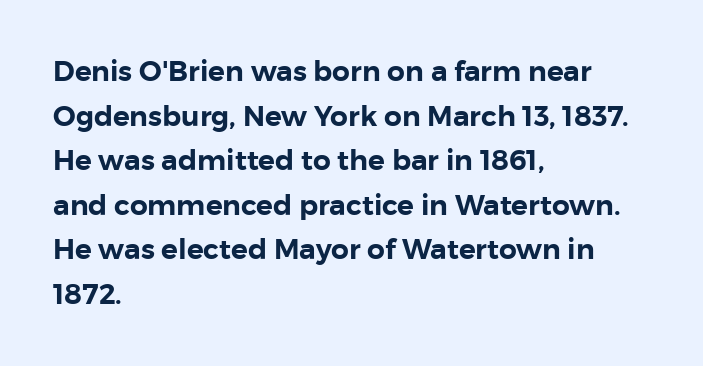
Q: Is the text italic (slanted)? A: No, it is upright.
Q: Is the typeface a serif or a sans-serif typeface? A: Sans-serif.
Q: Is the text underlined? A: No.
Q: How is the paragraph aligned? A: Left-aligned.
Q: Is the spacing between letters normal or unusually wide? A: Normal.
Q: Is the spacing between lines tight, normal or loose? A: Normal.
Q: Width (condensed, normal, or wide)? A: Normal.
Q: Stroke contrast? A: Low.
Q: x-height? A: Medium.
Q: Monospaced? A: No.
